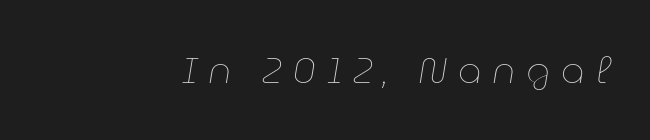
Only glyphs here, with clear space below each row. The passage shown is typed in a proportional face where columns would drift. The letters are spread apart with noticeably loose tracking. Is the type slanted? Yes — the strokes lean at a clear angle. Nothing heavy about these letters — not bold at all.
